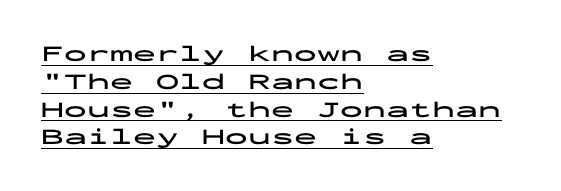
Glance below the letters and you will spot a drawn line. The specimen reads as upright at a glance. The passage is arranged the way most books set body copy — flush left. Does extra space separate the letters? No, they use regular spacing. Emphasis by weight is at full strength: bold.
